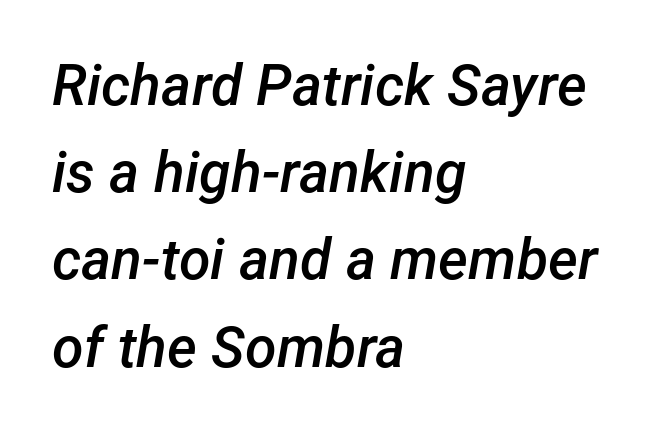
{"italic": "yes", "lean": "right", "slant_degrees": 12, "bold": "semi", "weight": "semibold", "width": "normal", "stroke_contrast": "low", "x_height": "medium", "monospaced": "no", "underline": "no", "align": "left", "line_spacing": "normal", "line_spacing_ratio": 1.53, "letter_spacing": "normal", "letter_spacing_em": 0.0, "glyph_px": 57}
